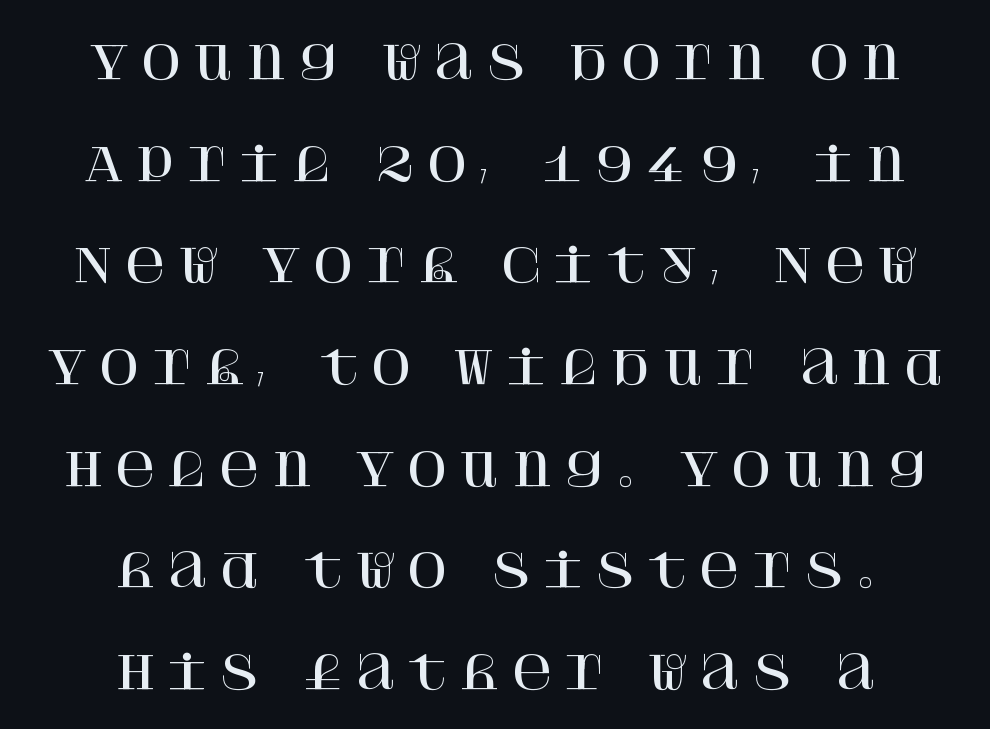
Q: Is the text italic (slanted)? A: No, it is upright.
Q: Is the typeface a serif or a sans-serif typeface? A: Serif.
Q: Is the text underlined? A: No.
Q: How is the paragraph aligned? A: Centered.
Q: Is the spacing between letters normal or unusually wide? A: Unusually wide.
Q: Is the spacing between lines tight, normal or loose? A: Loose.
Q: Width (condensed, normal, or wide)? A: Normal.
Q: Stroke contrast? A: High.
Q: x-height? A: Large.
